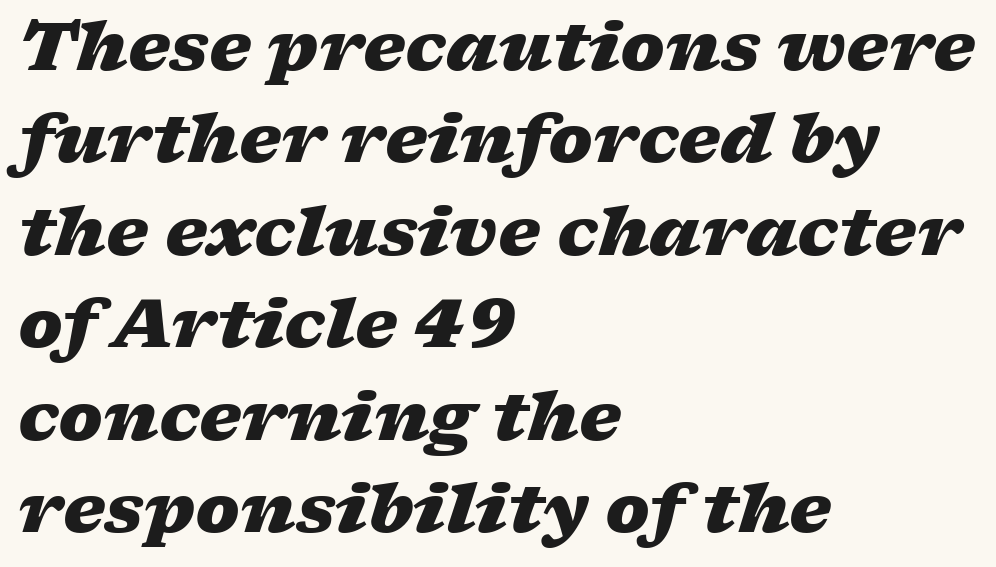
Thick stems and heavy bowls — unmistakably bold. Evenly set lines give the paragraph a standard silhouette. The typesetter chose a ragged-right arrangement here. Beneath every word, the page is bare.
